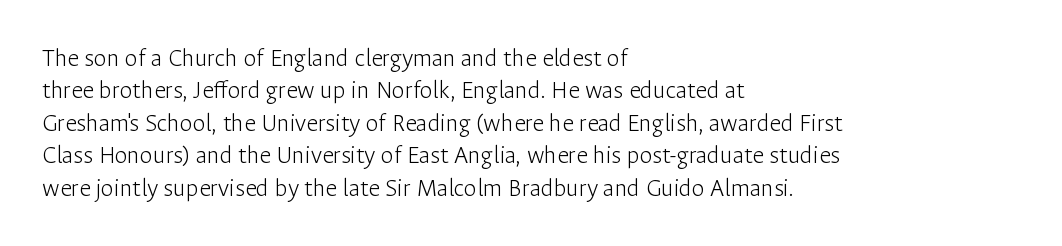
The image shows 26 px text type, upright; set left-aligned, normal line spacing (1.25x), normal letter spacing, not underlined.
